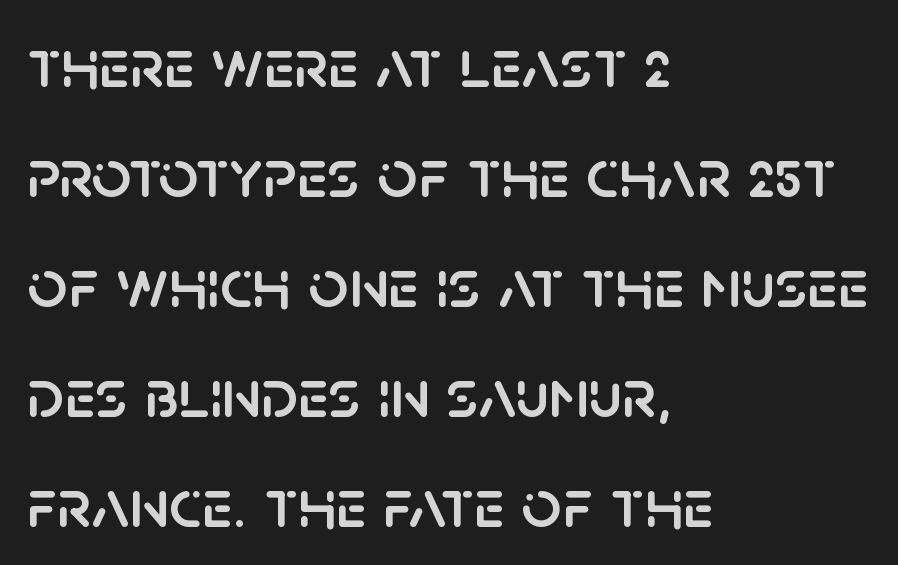
The typography opts for an upright posture over an oblique one. Left-aligned paragraph, ragged on the right. The line-height multiplier appears to be the usual default. Tracking here is standard; glyphs follow each other at the usual distance.
